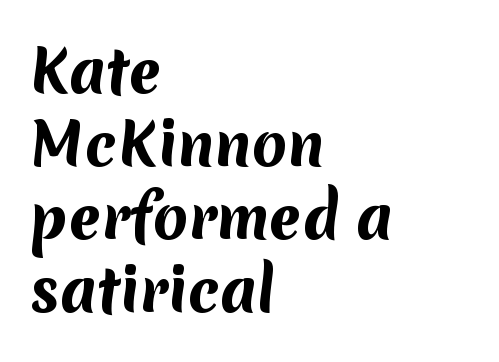
Q: Is the text bold? A: Yes.
Q: Is the typeface a serif or a sans-serif typeface? A: Sans-serif.
Q: Is the text underlined? A: No.
Q: How is the paragraph aligned? A: Left-aligned.
Q: Is the spacing between letters normal or unusually wide? A: Normal.
Q: Is the spacing between lines tight, normal or loose? A: Normal.
Q: Width (condensed, normal, or wide)? A: Normal.
Q: Stroke contrast? A: Medium.
Q: x-height? A: Medium.
Q: Monospaced? A: No.
